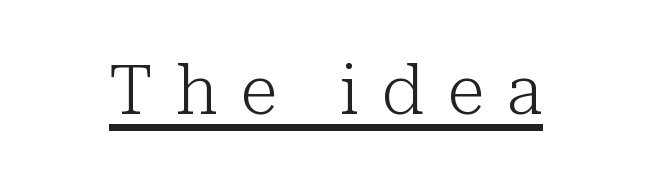
Q: Is the text bold? A: No.
Q: Is the text italic (slanted)? A: No, it is upright.
Q: Is the typeface a serif or a sans-serif typeface? A: Serif.
Q: Is the text underlined? A: Yes.
Q: Is the spacing between letters normal or unusually wide? A: Unusually wide.
Q: Width (condensed, normal, or wide)? A: Normal.
Q: Stroke contrast? A: Low.
Q: x-height? A: Medium.
Q: Monospaced? A: No.
